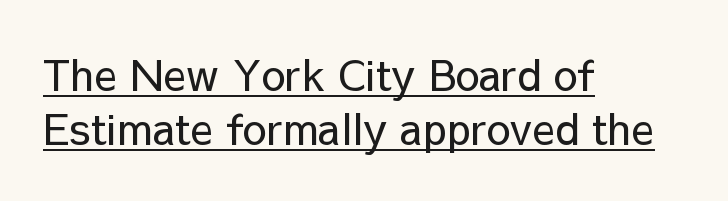
The image shows 43 px regular-weight sans-serif type, upright; set left-aligned, normal line spacing (1.26x), normal letter spacing, underlined; low stroke contrast and a medium x-height.
